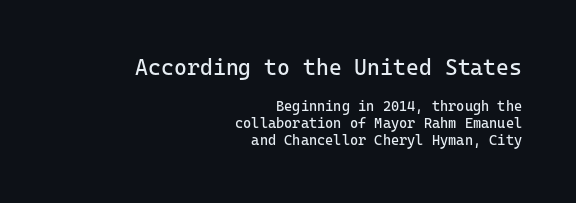
{"italic": "no", "bold": "no", "underline": "no", "align": "right", "line_spacing_ratio": 1.2, "letter_spacing": "normal", "letter_spacing_em": 0.0, "larger_block": "first", "size_ratio": 1.57, "glyph_px": 22}
